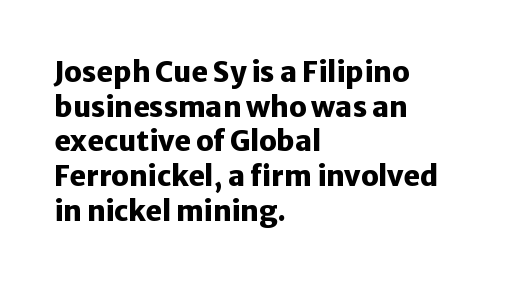
Q: Is the text bold? A: Yes.
Q: Is the text italic (slanted)? A: No, it is upright.
Q: Is the typeface a serif or a sans-serif typeface? A: Sans-serif.
Q: Is the text underlined? A: No.
Q: How is the paragraph aligned? A: Left-aligned.
Q: Is the spacing between letters normal or unusually wide? A: Normal.
Q: Width (condensed, normal, or wide)? A: Normal.
Q: Stroke contrast? A: Low.
Q: x-height? A: Medium.
Q: Monospaced? A: No.
